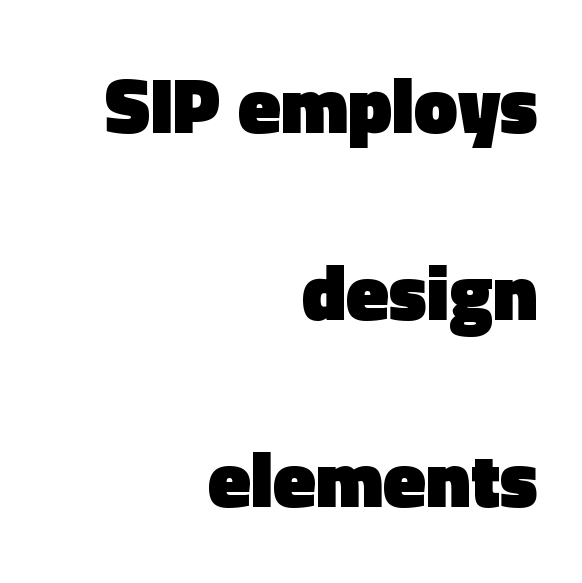
The image shows 78 px heavy sans-serif type, upright; set right-aligned, loose line spacing (2.4x), normal letter spacing, not underlined; a medium x-height.
